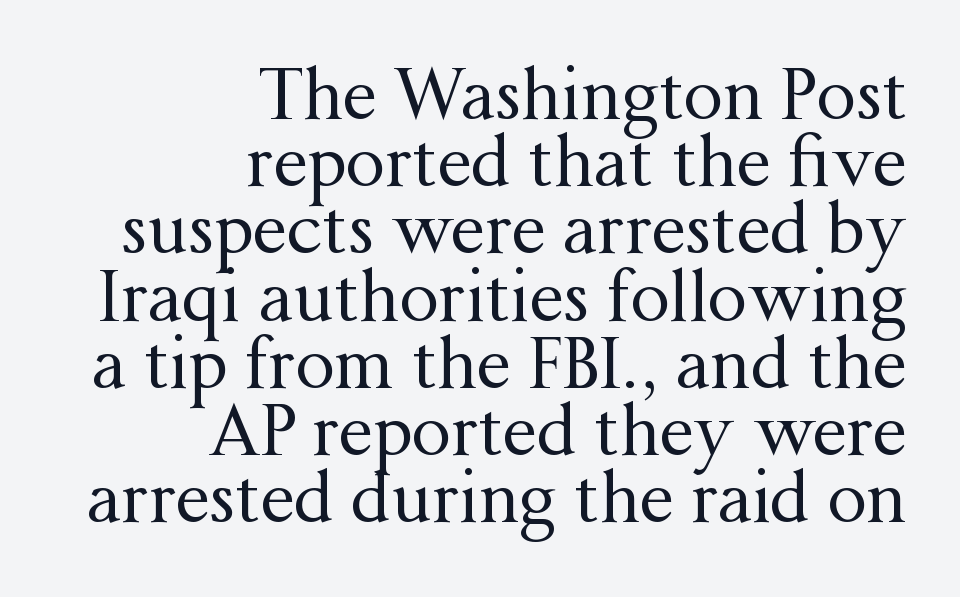
The image shows 70 px regular-weight serif type, upright; set right-aligned, tight line spacing (0.96x), normal letter spacing, not underlined; medium stroke contrast and a medium x-height.
